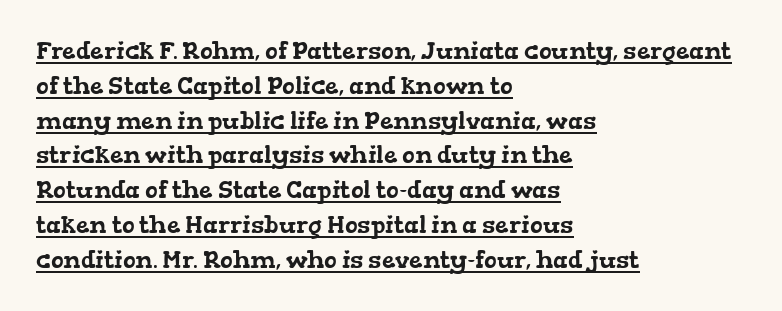
The image shows 24 px text type; set left-aligned, normal line spacing (1.45x), normal letter spacing, underlined.
